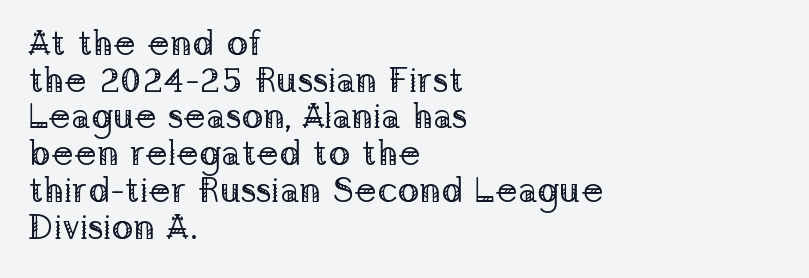
Q: Is the text bold? A: No.
Q: Is the text italic (slanted)? A: No, it is upright.
Q: Is the typeface a serif or a sans-serif typeface? A: Serif.
Q: Is the text underlined? A: No.
Q: How is the paragraph aligned? A: Left-aligned.
Q: Is the spacing between letters normal or unusually wide? A: Normal.
Q: Is the spacing between lines tight, normal or loose? A: Tight.
Q: Width (condensed, normal, or wide)? A: Normal.
Q: Stroke contrast? A: Low.
Q: x-height? A: Medium.
Q: Monospaced? A: No.
